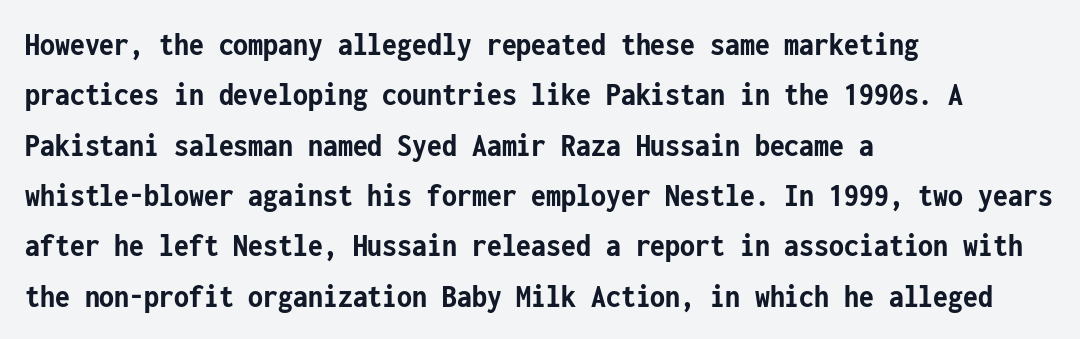
Descender tails drop into unmarked territory. This sample is left-justified, so line endings fall wherever the words run out. Does the leading feel generous? No, just average. Spacing between characters is what you'd get straight out of the box. These lines are rendered in a fixed-pitch font.
